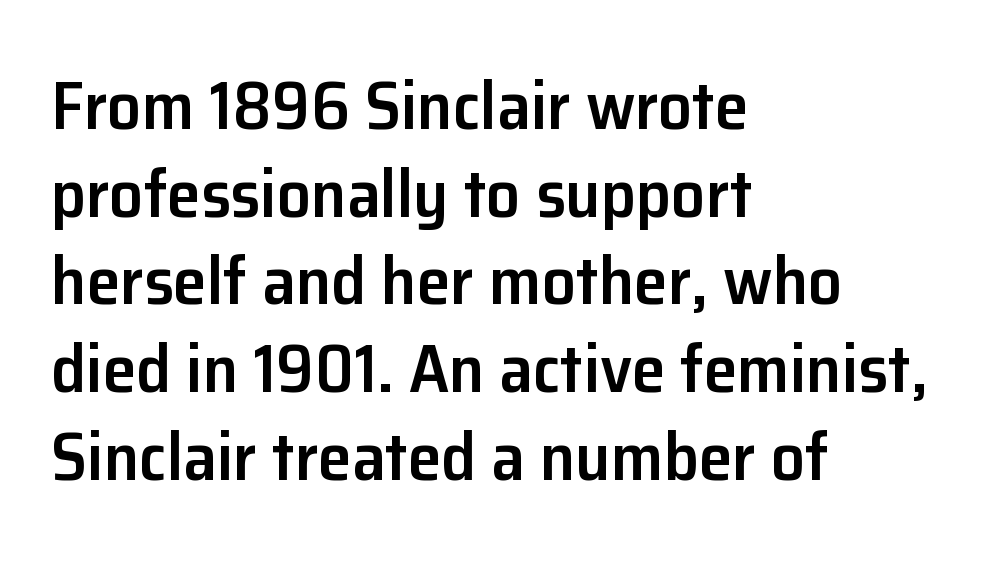
Q: Is the text bold? A: Semi-bold.
Q: Is the text italic (slanted)? A: No, it is upright.
Q: Is the typeface a serif or a sans-serif typeface? A: Sans-serif.
Q: Is the text underlined? A: No.
Q: How is the paragraph aligned? A: Left-aligned.
Q: Is the spacing between letters normal or unusually wide? A: Normal.
Q: Is the spacing between lines tight, normal or loose? A: Normal.
Q: Width (condensed, normal, or wide)? A: Normal.
Q: Stroke contrast? A: Low.
Q: x-height? A: Medium.
Q: Monospaced? A: No.
